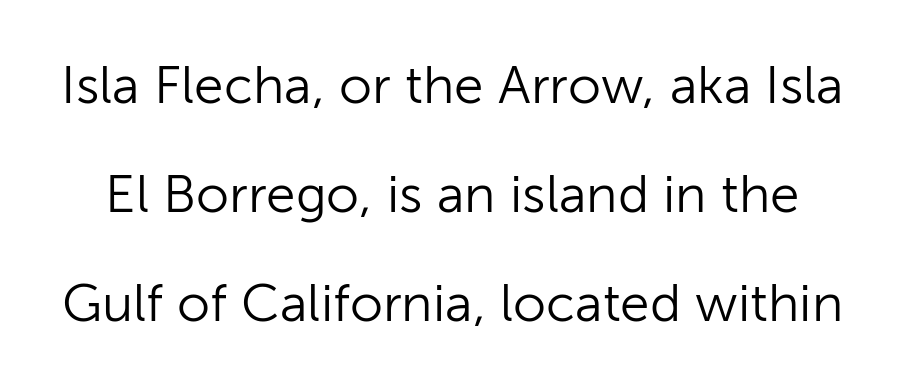
Q: Is the text bold? A: No.
Q: Is the text italic (slanted)? A: No, it is upright.
Q: Is the typeface a serif or a sans-serif typeface? A: Sans-serif.
Q: Is the text underlined? A: No.
Q: Is the spacing between letters normal or unusually wide? A: Normal.
Q: Is the spacing between lines tight, normal or loose? A: Loose.
Q: Width (condensed, normal, or wide)? A: Normal.
Q: Stroke contrast? A: Low.
Q: x-height? A: Medium.
Q: Monospaced? A: No.
